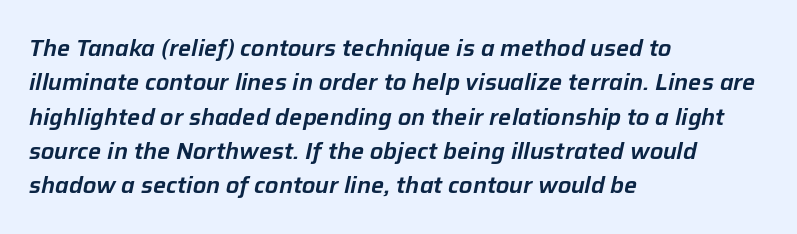
Compared with ordinary roman type, these characters are visibly tilted. A student would call this left alignment; a typographer would say flush left, rag right. Look at the tracking — it's just the regular setting, nothing added. Clear beneath every line of the passage. These lines sit exactly where default settings would place them.
